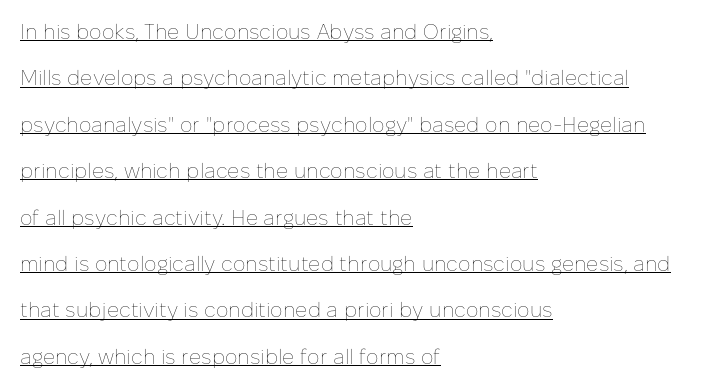
The image shows 21 px text type, upright; set left-aligned, loose line spacing (2.21x), normal letter spacing, underlined.
